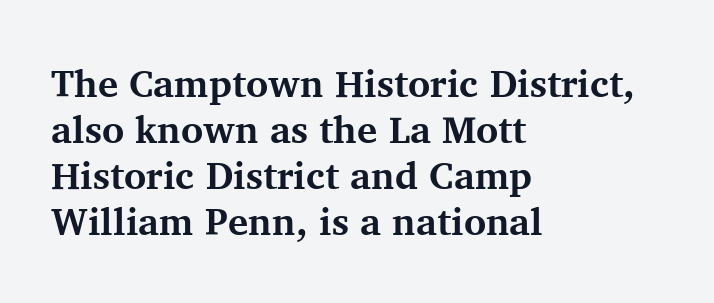
The image shows 38 px bold serif type, upright; set left-aligned, line spacing 1.21x, normal letter spacing, not underlined; medium stroke contrast and a medium x-height.
